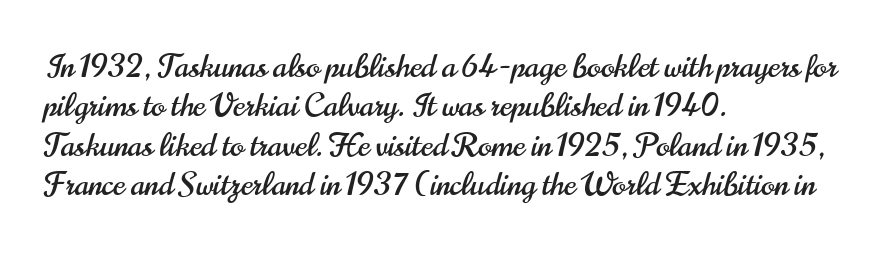
The image shows 32 px condensed sans-serif type; set left-aligned, line spacing 1.23x, normal letter spacing, not underlined; high stroke contrast and a small x-height.
